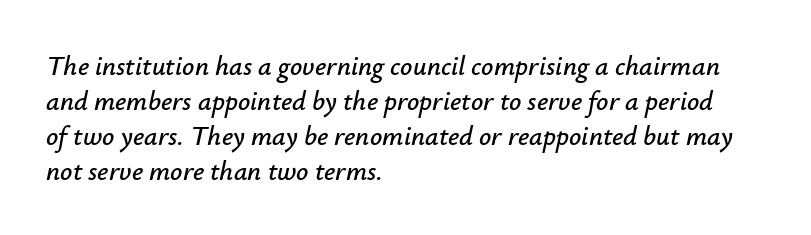
Q: Is the text italic (slanted)? A: Yes, it leans right by about 12 degrees.
Q: Is the text underlined? A: No.
Q: How is the paragraph aligned? A: Left-aligned.
Q: Is the spacing between letters normal or unusually wide? A: Normal.
Q: Is the spacing between lines tight, normal or loose? A: Normal.
